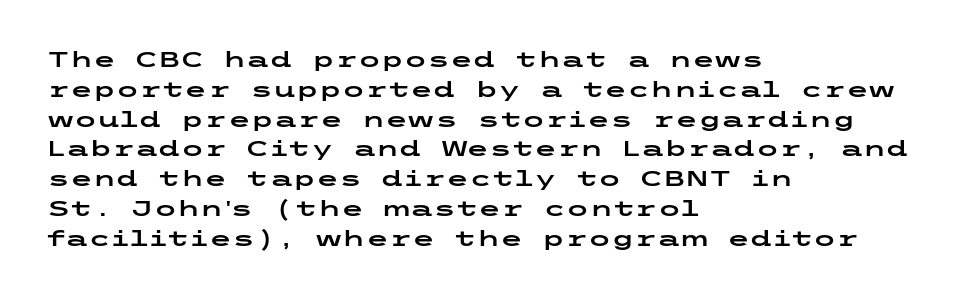
The image shows 21 px text type, upright; set left-aligned, normal line spacing (1.42x), normal letter spacing, not underlined.
